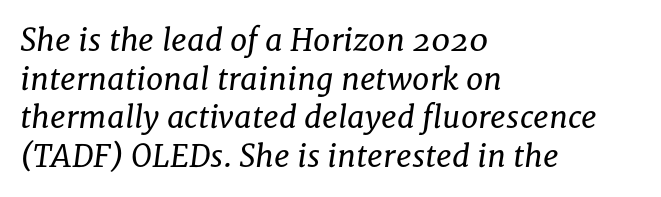
Q: Is the text bold? A: No.
Q: Is the text italic (slanted)? A: Yes, it leans right by about 8 degrees.
Q: Is the typeface a serif or a sans-serif typeface? A: Serif.
Q: Is the text underlined? A: No.
Q: How is the paragraph aligned? A: Left-aligned.
Q: Is the spacing between letters normal or unusually wide? A: Normal.
Q: Is the spacing between lines tight, normal or loose? A: Normal.
Q: Width (condensed, normal, or wide)? A: Normal.
Q: Stroke contrast? A: Low.
Q: x-height? A: Medium.
Q: Monospaced? A: No.
